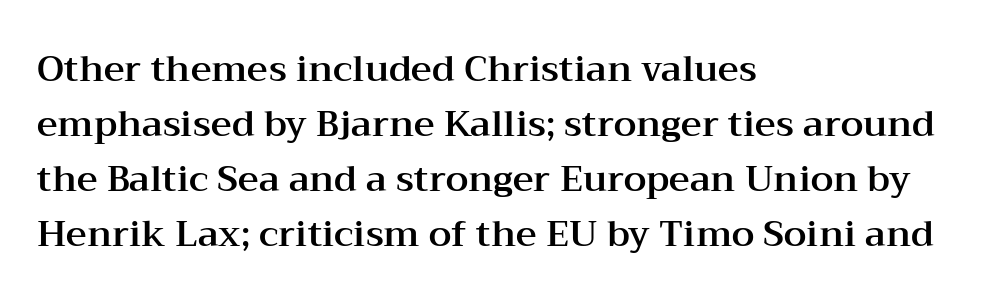
The image shows 36 px wide serif type, upright; set left-aligned, normal line spacing (1.53x), normal letter spacing, not underlined; medium stroke contrast and a medium x-height.
